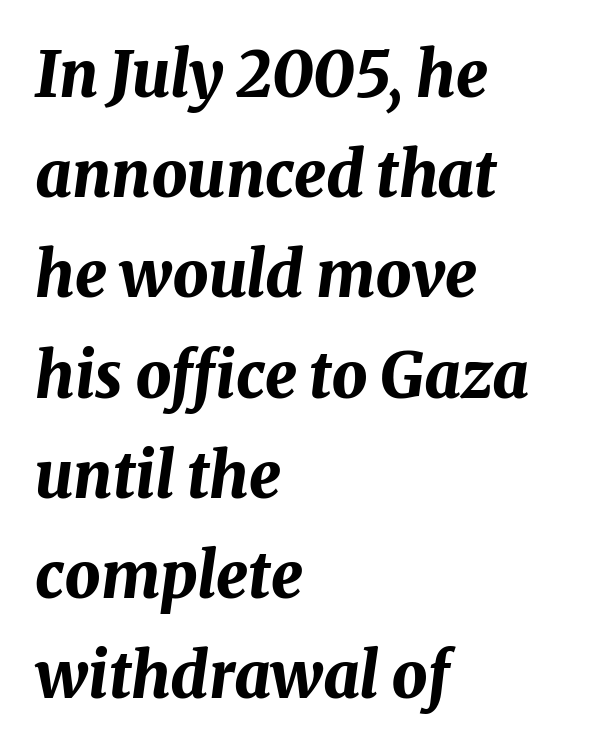
No extra tracking has been applied to these lines. A classic flush-left, rag-right setting is used for this passage. The glyphs have the mass of a bold cut. You could not count columns in this text — the font is proportionally spaced. Yep, that's italic — everything's leaning.
